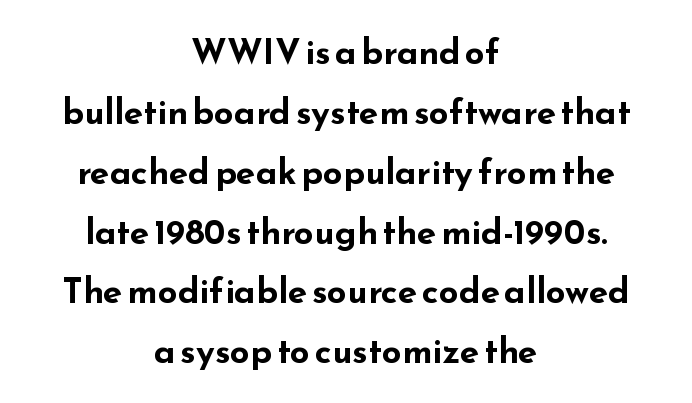
Alignment: centered. Has an underline been added? It has not. The font is running at its bold setting. Upright lettering throughout.
